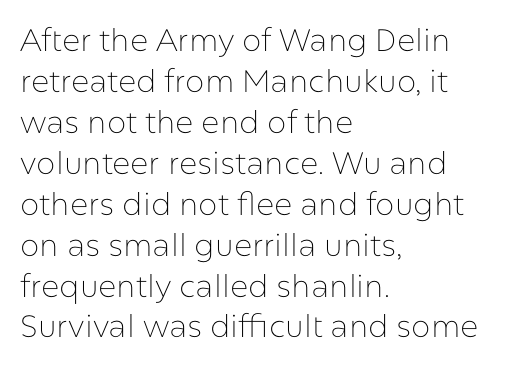
Q: Is the text bold? A: No.
Q: Is the text italic (slanted)? A: No, it is upright.
Q: Is the typeface a serif or a sans-serif typeface? A: Sans-serif.
Q: Is the text underlined? A: No.
Q: How is the paragraph aligned? A: Left-aligned.
Q: Is the spacing between letters normal or unusually wide? A: Normal.
Q: Is the spacing between lines tight, normal or loose? A: Normal.
Q: Width (condensed, normal, or wide)? A: Normal.
Q: Stroke contrast? A: Low.
Q: x-height? A: Medium.
Q: Monospaced? A: No.
